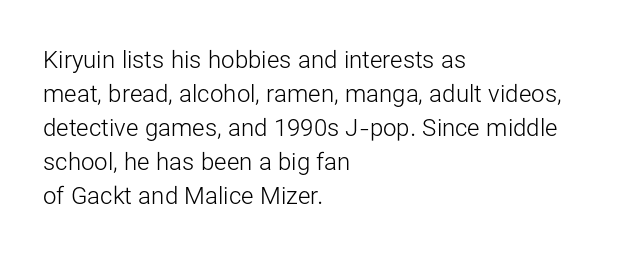
Just letters on the line, the space beneath them empty. The lines sit at an ordinary, default distance from one another. Reading down the block, your eye returns to a fixed left position each line. Think standard paragraph weight, or any step lighter than that.
